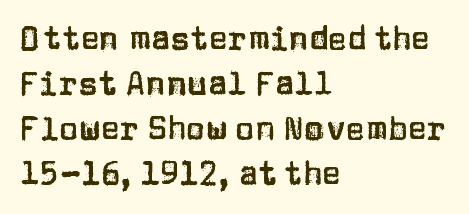
{"serif": "no", "italic": "no", "width": "normal", "stroke_contrast": "low", "x_height": "large", "monospaced": "no", "underline": "no", "align": "left", "line_spacing": "normal", "line_spacing_ratio": 1.41, "letter_spacing": "normal", "letter_spacing_em": 0.0, "glyph_px": 32}
